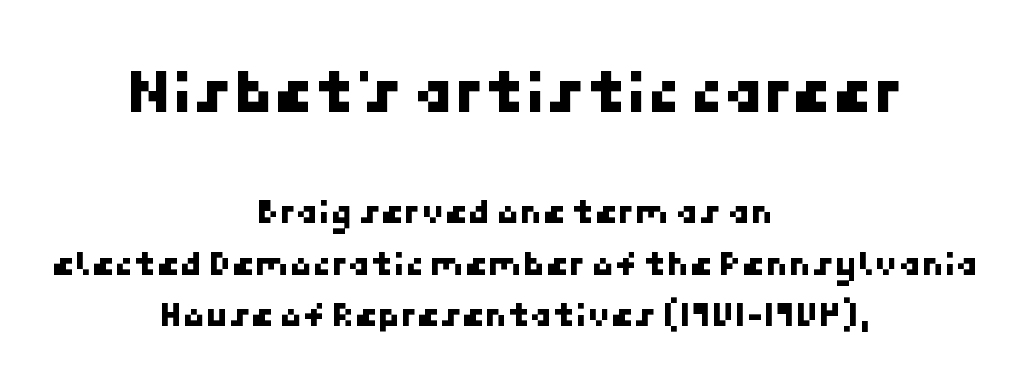
{"serif": "no", "width": "normal", "stroke_contrast": "low", "x_height": "medium", "underline": "no", "align": "center", "line_spacing": "normal", "line_spacing_ratio": 1.39, "letter_spacing": "normal", "letter_spacing_em": 0.0, "larger_block": "first", "size_ratio": 1.76, "glyph_px": 65}
